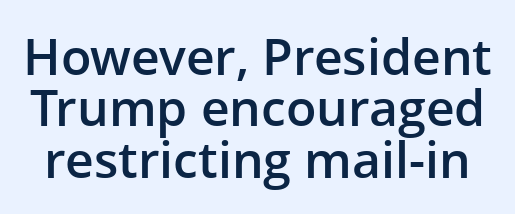
Regarding serifs, this sample does without them. Look at the stroke-to-counter ratio: somewhat heavy, a semibold. Glyph-to-glyph distance matches everyday printed text. Decoration check: the copy has no underline.
